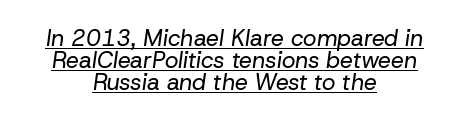
{"italic": "yes", "lean": "right", "slant_degrees": 8, "bold": "no", "underline": "yes", "align": "center", "line_spacing": "tight", "line_spacing_ratio": 0.96, "letter_spacing": "normal", "letter_spacing_em": 0.0, "glyph_px": 23}
